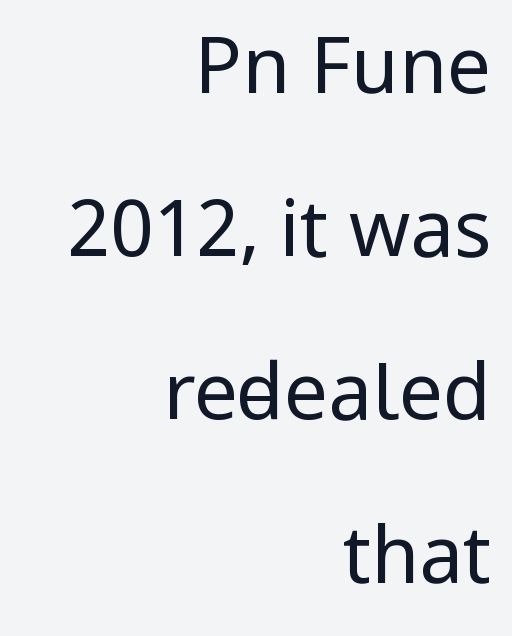
Q: Is the text bold? A: No.
Q: Is the text italic (slanted)? A: No, it is upright.
Q: Is the typeface a serif or a sans-serif typeface? A: Sans-serif.
Q: Is the text underlined? A: No.
Q: How is the paragraph aligned? A: Right-aligned.
Q: Is the spacing between letters normal or unusually wide? A: Normal.
Q: Is the spacing between lines tight, normal or loose? A: Loose.
Q: Width (condensed, normal, or wide)? A: Condensed.
Q: Stroke contrast? A: Low.
Q: x-height? A: Large.
Q: Monospaced? A: No.
